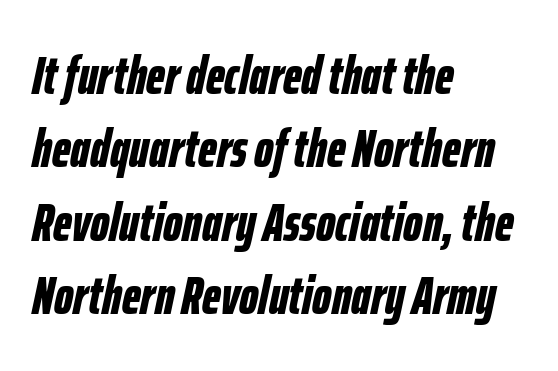
Type without underlining. The tracking reads as untouched default to a designer's eye. Compared with typical paragraphs, the rows here are spaced about the same. The passage shown is emphatically bold.
